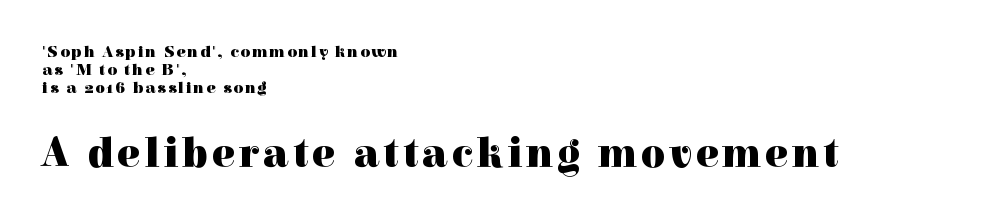
{"serif": "yes", "italic": "no", "bold": "yes", "weight": "heavy", "width": "normal", "x_height": "medium", "monospaced": "no", "underline": "no", "align": "left", "line_spacing": "tight", "line_spacing_ratio": 1.06, "larger_block": "second", "size_ratio": 2.47, "glyph_px": 42}
